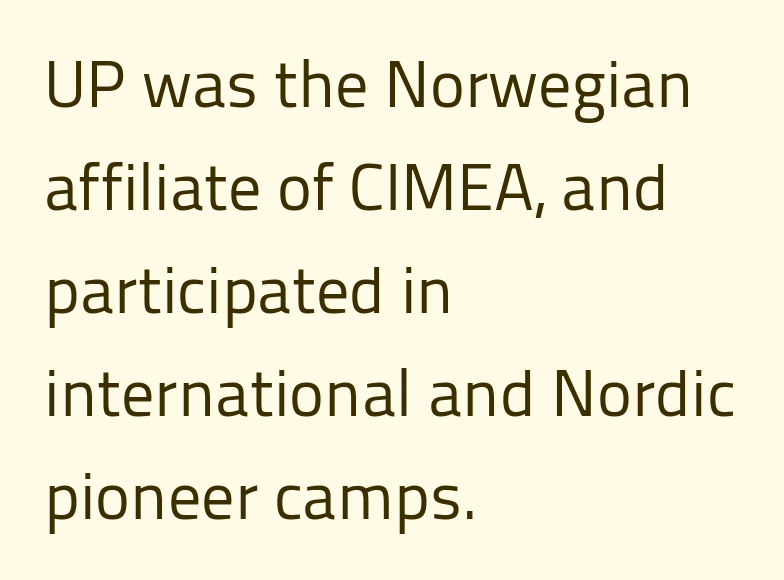
{"serif": "no", "italic": "no", "bold": "no", "weight": "regular", "width": "normal", "stroke_contrast": "low", "x_height": "medium", "monospaced": "no", "underline": "no", "align": "left", "line_spacing": "normal", "line_spacing_ratio": 1.56, "letter_spacing": "normal", "letter_spacing_em": 0.0, "glyph_px": 66}
